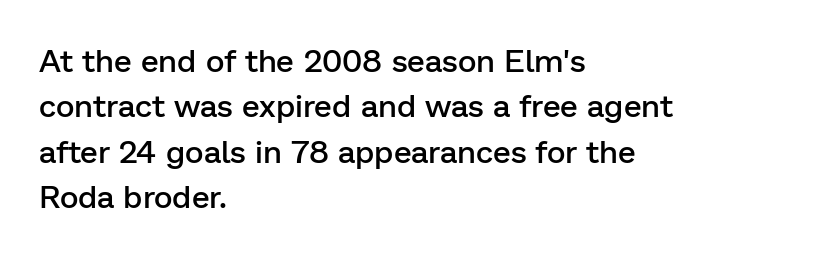
{"serif": "no", "italic": "no", "bold": "semi", "weight": "semibold", "width": "normal", "stroke_contrast": "low", "x_height": "medium", "monospaced": "no", "underline": "no", "align": "left", "line_spacing": "normal", "line_spacing_ratio": 1.42, "letter_spacing": "normal", "letter_spacing_em": 0.0, "glyph_px": 32}
